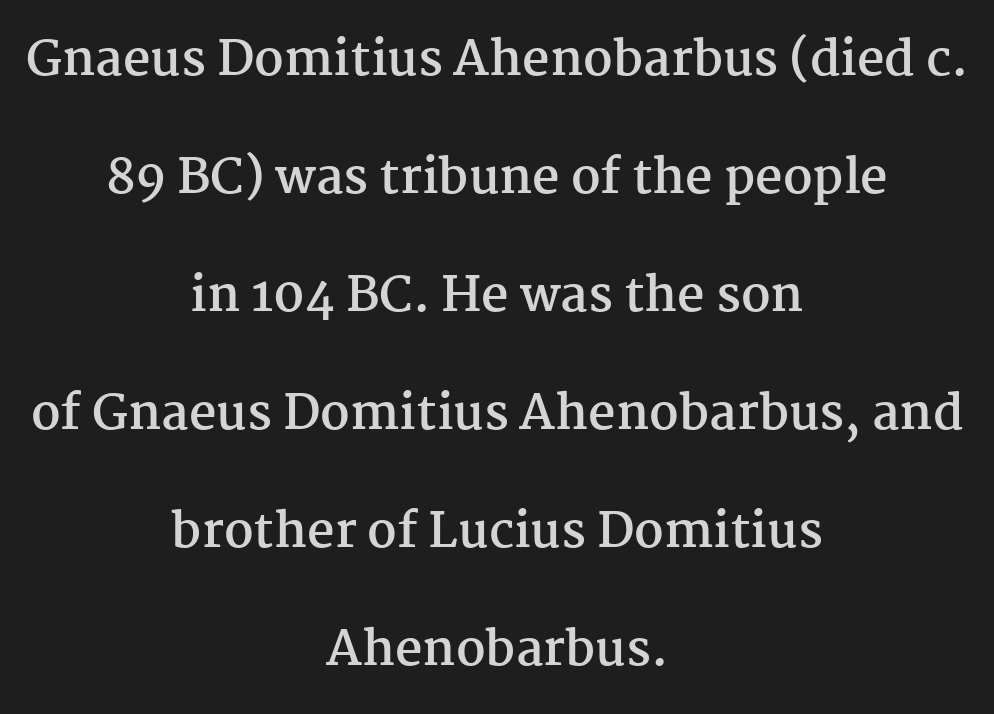
Nobody touched the tracking dial on this one. Look at the bottom of the vertical strokes: they flare into serifs here. The space beneath each line is pristine and unruled. Line starts and ends both wander, symmetrically.
